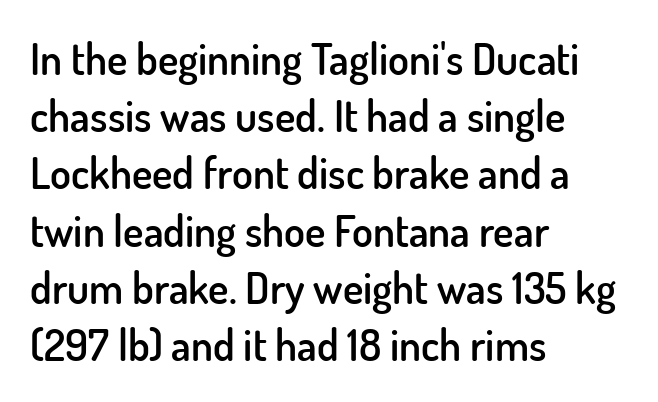
Q: Is the text bold? A: Semi-bold.
Q: Is the text italic (slanted)? A: No, it is upright.
Q: Is the typeface a serif or a sans-serif typeface? A: Sans-serif.
Q: Is the text underlined? A: No.
Q: How is the paragraph aligned? A: Left-aligned.
Q: Is the spacing between letters normal or unusually wide? A: Normal.
Q: Is the spacing between lines tight, normal or loose? A: Normal.
Q: Width (condensed, normal, or wide)? A: Normal.
Q: Stroke contrast? A: Low.
Q: x-height? A: Small.
Q: Monospaced? A: No.
